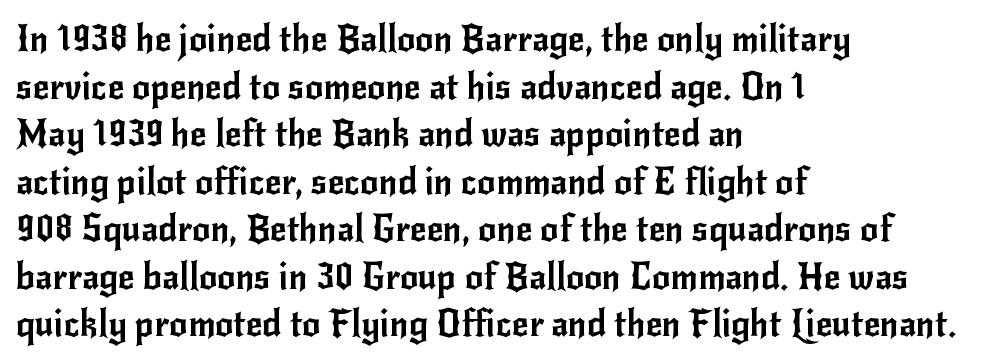
Q: Is the text italic (slanted)? A: No, it is upright.
Q: Is the typeface a serif or a sans-serif typeface? A: Sans-serif.
Q: Is the text underlined? A: No.
Q: How is the paragraph aligned? A: Left-aligned.
Q: Is the spacing between letters normal or unusually wide? A: Normal.
Q: Is the spacing between lines tight, normal or loose? A: Normal.
Q: Width (condensed, normal, or wide)? A: Normal.
Q: Stroke contrast? A: Low.
Q: x-height? A: Small.
Q: Monospaced? A: No.
